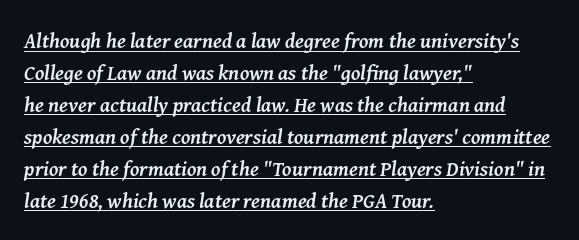
Notice how descenders clear the ascenders below comfortably — that's standard leading. Every row of glyphs begins at an identical x-position on the left. An italicized treatment has been applied to the whole sample. The letters are bold, with thick, heavy strokes. Standard letterfit; no display-style spreading of the glyphs. Compared with undecorated copy, this sample adds a rule below the words.
